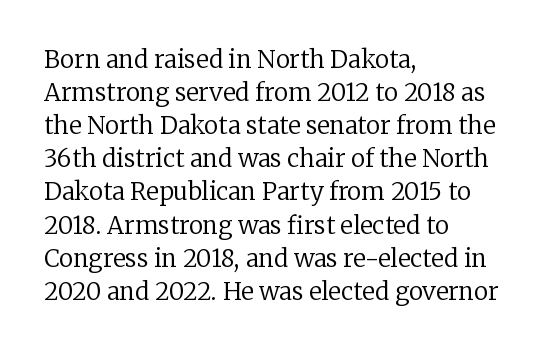
Horizontally, the lines are justified to the leading edge only. A roman cut, with each character standing at attention. The lines sit at an ordinary, default distance from one another. The font sits on the lighter half of the weight spectrum, regular included. Just letters on the line, the space beneath them empty. Standard letterfit; no display-style spreading of the glyphs.
